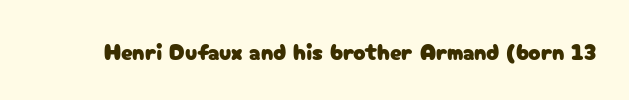
{"italic": "no", "underline": "no", "letter_spacing": "normal", "letter_spacing_em": 0.0, "glyph_px": 23}
